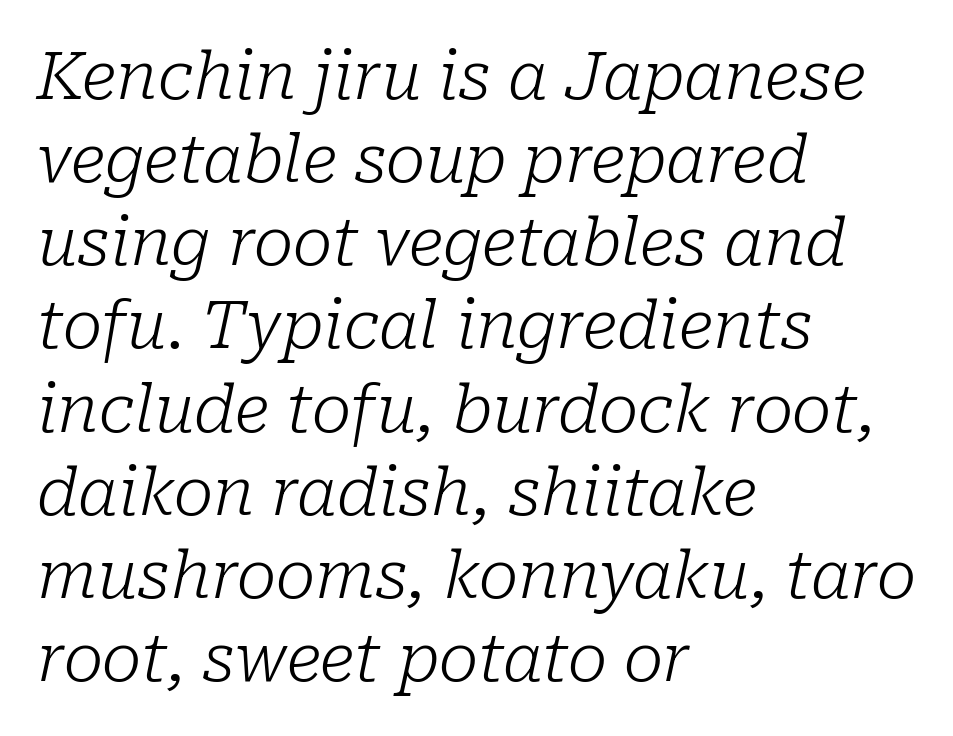
{"serif": "yes", "italic": "yes", "lean": "right", "slant_degrees": 10, "bold": "no", "weight": "light", "width": "normal", "stroke_contrast": "low", "x_height": "medium", "monospaced": "no", "underline": "no", "align": "left", "line_spacing": "normal", "line_spacing_ratio": 1.26, "letter_spacing": "normal", "letter_spacing_em": 0.0, "glyph_px": 66}
